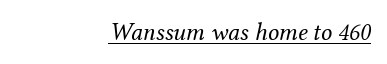
{"italic": "yes", "lean": "right", "slant_degrees": 12, "bold": "no", "underline": "yes", "align": "right", "letter_spacing": "normal", "letter_spacing_em": 0.0, "glyph_px": 25}
